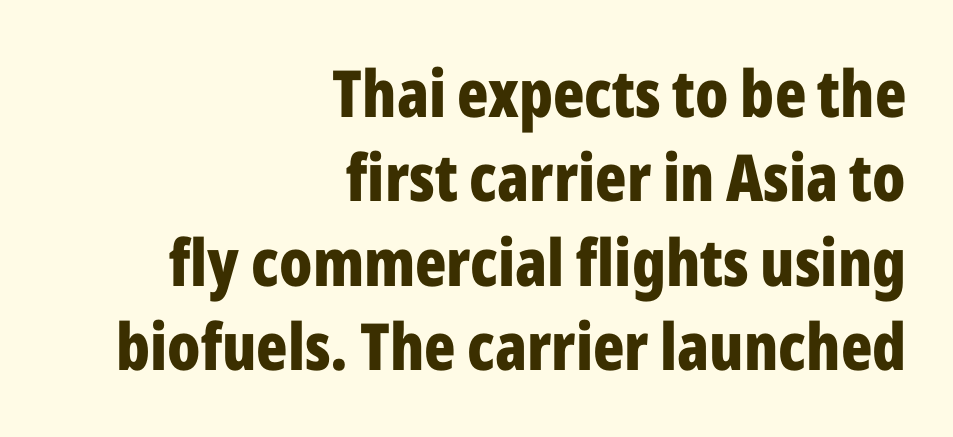
The image shows 65 px bold, condensed sans-serif type, upright; set right-aligned, normal line spacing (1.3x), normal letter spacing, not underlined; low stroke contrast and a medium x-height.
